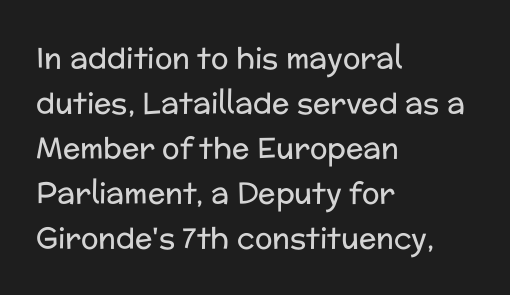
This is roman type, the default non-slanted kind. Character widths vary here, with narrow letters taking less room than wide ones. Is this a heavy cut? Hardly; it is regular or lighter. You could call the tracking neutral — neither tight nor loose. Unmarked baselines from the first word to the last. The vertical gap from one line to the next is medium.
